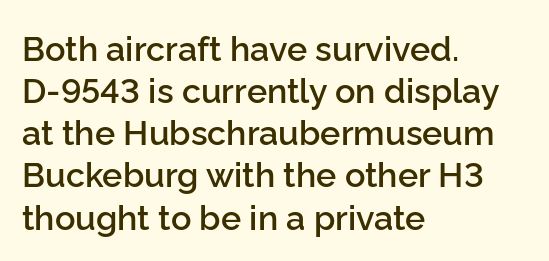
The image shows 34 px semibold sans-serif type, upright; set left-aligned, line spacing 1.24x, normal letter spacing, not underlined; low stroke contrast and a medium x-height.
